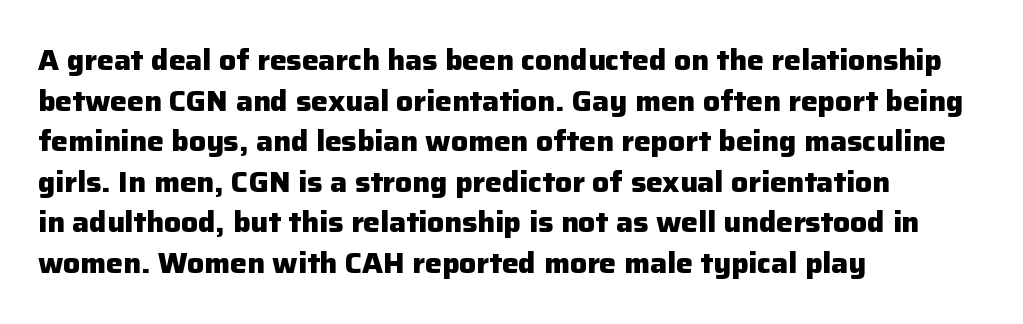
{"serif": "no", "italic": "no", "bold": "yes", "weight": "heavy", "width": "normal", "stroke_contrast": "low", "x_height": "medium", "monospaced": "no", "underline": "no", "align": "left", "line_spacing": "normal", "line_spacing_ratio": 1.45, "letter_spacing": "normal", "letter_spacing_em": 0.0, "glyph_px": 28}
